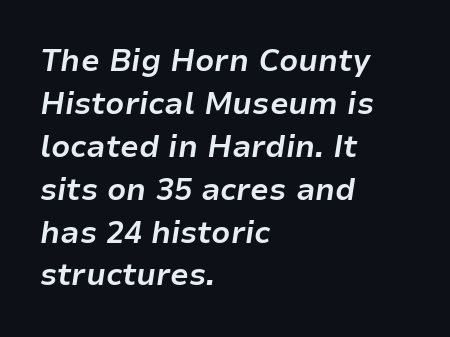
The image shows 30 px bold type, italic (leaning right); set left-aligned, normal line spacing (1.43x), normal letter spacing, not underlined; low stroke contrast and a medium x-height.
